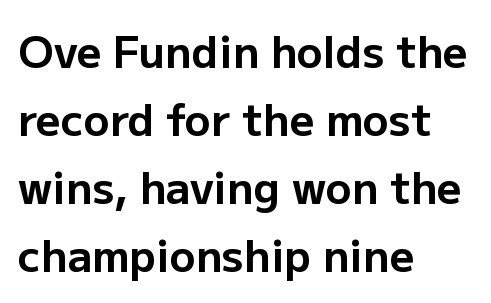
The image shows 43 px bold sans-serif type, upright; set left-aligned, normal line spacing (1.58x), normal letter spacing, not underlined; low stroke contrast and a medium x-height.
